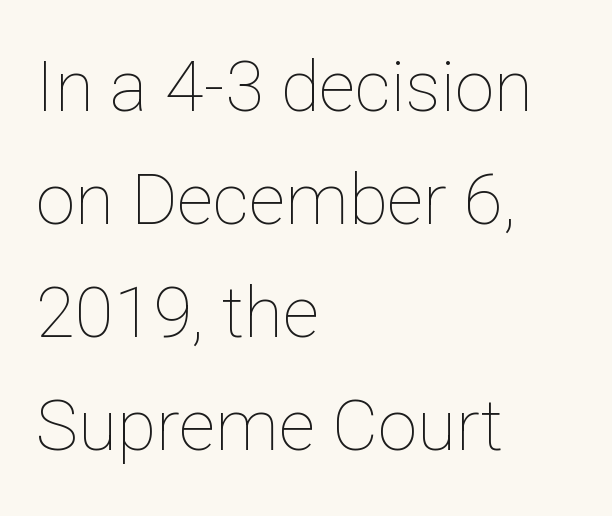
The passage shown is not underscored anywhere. The font sits on the lighter half of the weight spectrum, regular included. The face used here is proportionally spaced, like ordinary book or web type. These lines keep a tight, regular rhythm from letter to letter.
